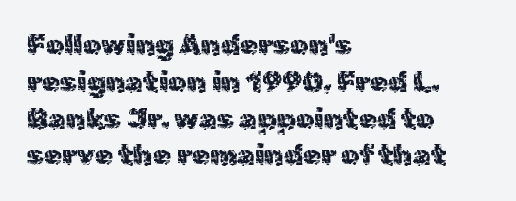
The image shows 29 px sans-serif type, upright; set left-aligned, normal line spacing (1.27x), normal letter spacing, not underlined; a medium x-height.
